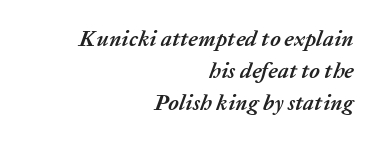
The image shows 22 px bold type, italic (leaning right); set right-aligned, normal line spacing (1.46x), normal letter spacing, not underlined.
